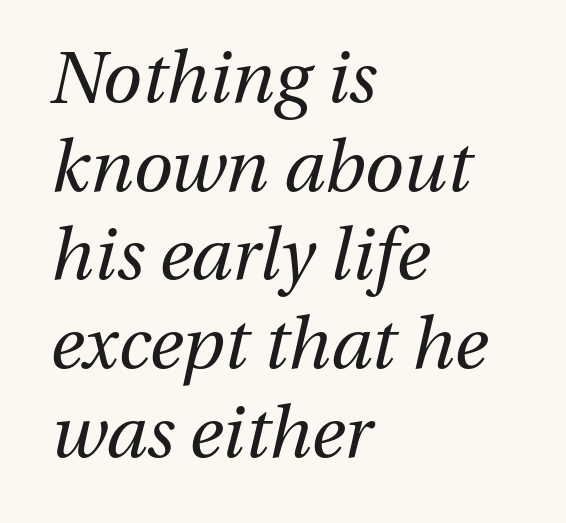
{"italic": "yes", "lean": "right", "slant_degrees": 13, "bold": "no", "weight": "regular", "width": "normal", "stroke_contrast": "medium", "x_height": "medium", "monospaced": "no", "underline": "no", "align": "left", "line_spacing": "normal", "line_spacing_ratio": 1.25, "letter_spacing": "normal", "letter_spacing_em": 0.0, "glyph_px": 71}
